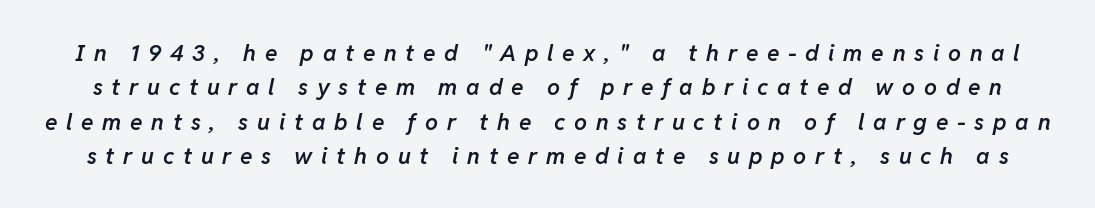
The sample has been set in demibold, a notch under bold. Regular leading. These lines were composed using italics. Observe the wide spacing: letters keep a clear distance from each other.
